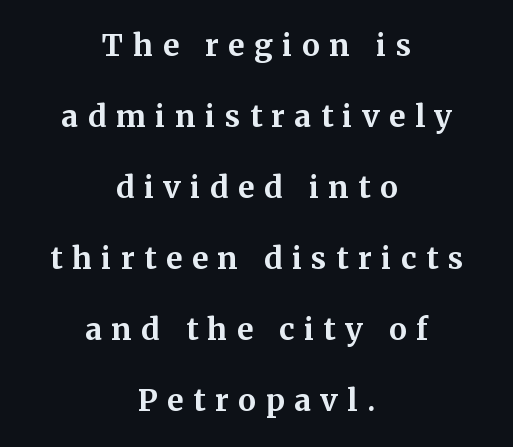
Loosely led — the rows are spread out. The text was rendered using a seriffed face with decorative stroke endings. The sample has been set heavy, in full bold. Do the characters align in a grid? No, the font is proportional. The rendering positions every line midway between the sides. Observe the wide spacing: letters keep a clear distance from each other.
